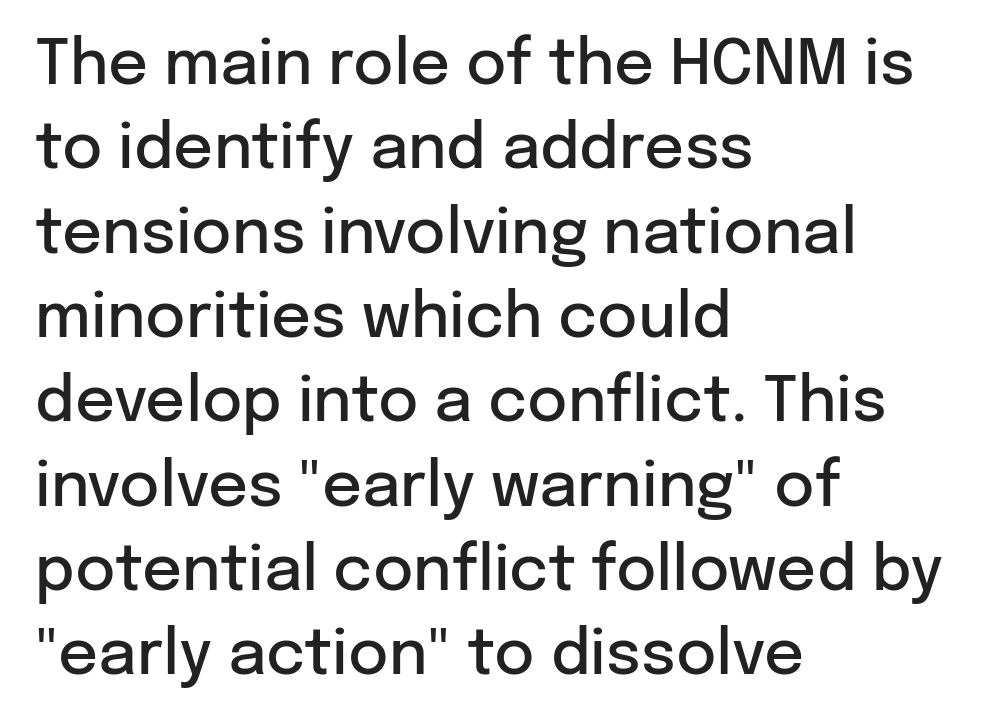
The glyphs are unaccompanied by any horizontal stroke below them. It's the straight-up-and-down kind of type. The gaps between neighbouring characters are ordinary and unremarkable. Firm but not heavy-handed strokes: this text is semibold. Is this a fixed-width face? No — the glyphs have proportional, varying widths.
